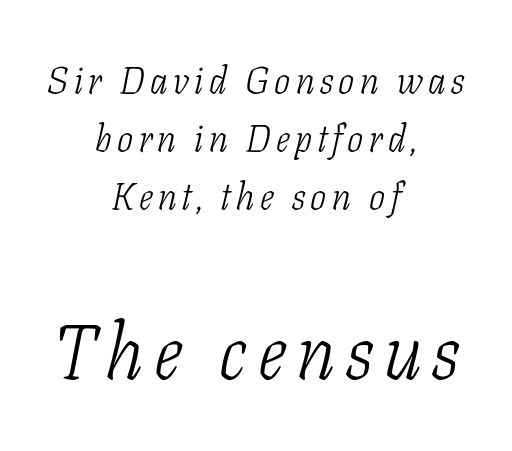
{"serif": "yes", "italic": "yes", "lean": "right", "slant_degrees": 11, "bold": "no", "weight": "light", "width": "condensed", "stroke_contrast": "low", "x_height": "medium", "monospaced": "no", "underline": "no", "align": "center", "line_spacing": "normal", "line_spacing_ratio": 1.53, "larger_block": "second", "size_ratio": 2.03, "glyph_px": 77}
